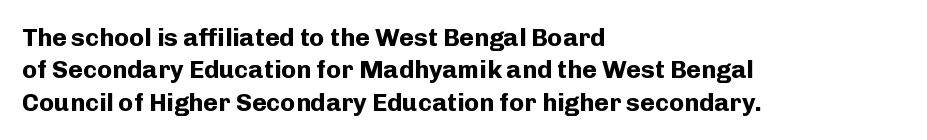
Q: Is the text bold? A: Yes.
Q: Is the text italic (slanted)? A: No, it is upright.
Q: Is the text underlined? A: No.
Q: How is the paragraph aligned? A: Left-aligned.
Q: Is the spacing between letters normal or unusually wide? A: Normal.
Q: Is the spacing between lines tight, normal or loose? A: Normal.
